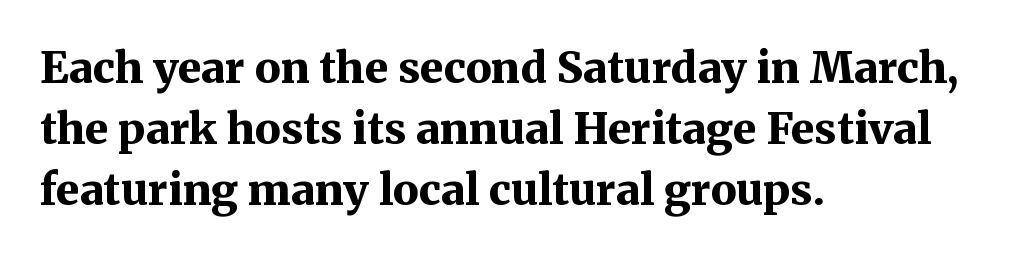
The image shows 43 px bold serif type, upright; set left-aligned, normal line spacing (1.42x), normal letter spacing, not underlined; medium stroke contrast and a medium x-height.
